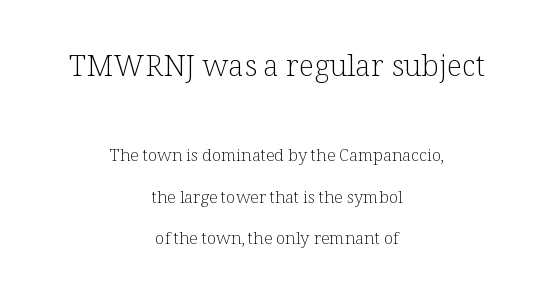
Every character sits straight up, as roman type does. The rendering positions every line midway between the sides. Size contrast runs from large at the top to small at the bottom. Each letter's strokes conclude with small projecting serifs.
